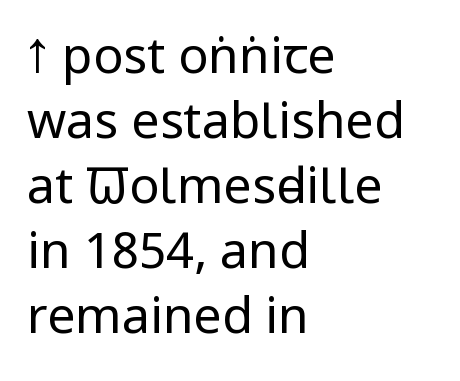
Q: Is the text bold? A: No.
Q: Is the text italic (slanted)? A: No, it is upright.
Q: Is the typeface a serif or a sans-serif typeface? A: Sans-serif.
Q: Is the text underlined? A: No.
Q: How is the paragraph aligned? A: Left-aligned.
Q: Is the spacing between letters normal or unusually wide? A: Normal.
Q: Is the spacing between lines tight, normal or loose? A: Normal.
Q: Width (condensed, normal, or wide)? A: Condensed.
Q: Stroke contrast? A: Low.
Q: x-height? A: Large.
Q: Monospaced? A: No.
